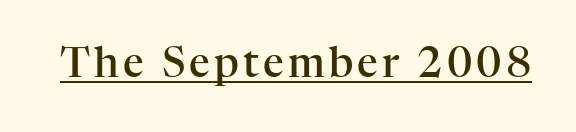
Regarding serifs, this sample has them. Spacing verdict: proportional, widths tailored to each character. This sample uses an upright cut, with every glyph sitting square on the baseline. Glance below the letters and you will spot a drawn line. Bold? Not quite — semibold, heavier than regular but stopping short.
